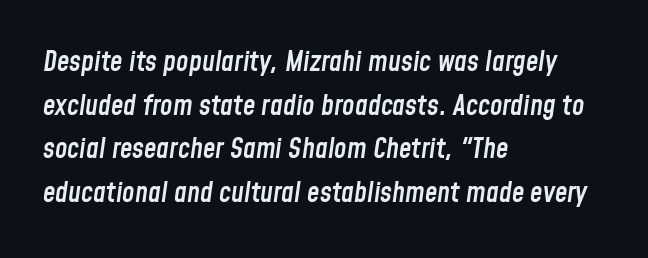
{"italic": "yes", "lean": "right", "slant_degrees": 8, "bold": "semi", "weight": "semibold", "width": "condensed", "stroke_contrast": "low", "x_height": "medium", "monospaced": "no", "underline": "no", "align": "left", "line_spacing": "normal", "line_spacing_ratio": 1.56, "letter_spacing": "normal", "letter_spacing_em": 0.0, "glyph_px": 28}
